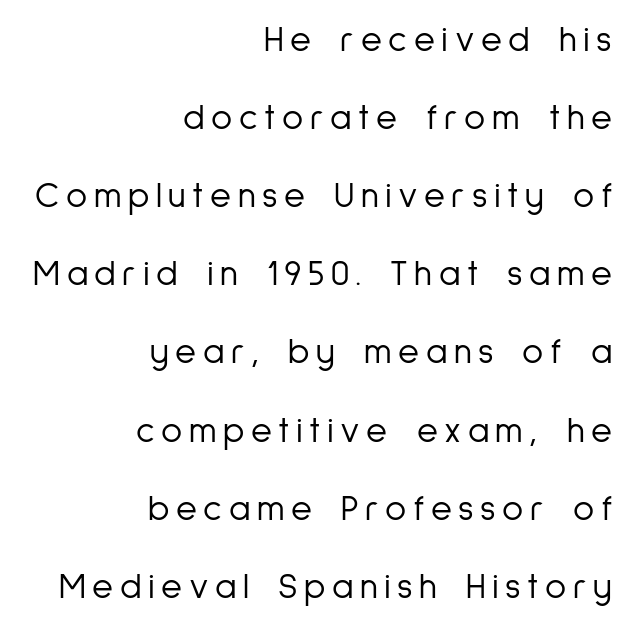
Q: Is the text bold? A: No.
Q: Is the text italic (slanted)? A: No, it is upright.
Q: Is the typeface a serif or a sans-serif typeface? A: Sans-serif.
Q: Is the text underlined? A: No.
Q: How is the paragraph aligned? A: Right-aligned.
Q: Is the spacing between lines tight, normal or loose? A: Loose.
Q: Width (condensed, normal, or wide)? A: Condensed.
Q: Stroke contrast? A: Low.
Q: x-height? A: Medium.
Q: Monospaced? A: No.
